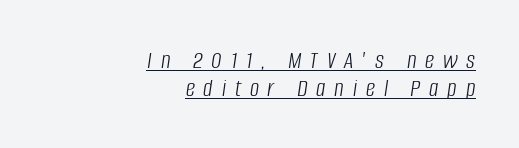
{"italic": "yes", "lean": "right", "slant_degrees": 8, "bold": "no", "underline": "yes", "align": "right", "line_spacing": "tight", "line_spacing_ratio": 1.07, "letter_spacing": "wide", "letter_spacing_em": 0.34, "glyph_px": 26}
